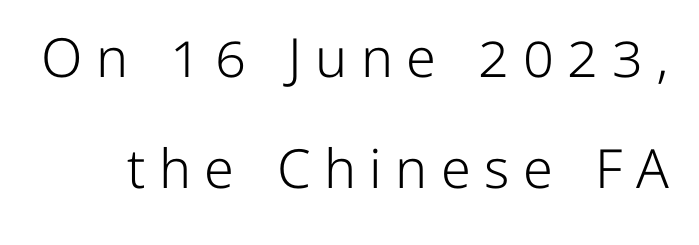
The image shows 54 px light sans-serif type, upright; set loose line spacing (2.05x), unusually wide letter spacing (+0.25 em), not underlined; low stroke contrast and a medium x-height.
